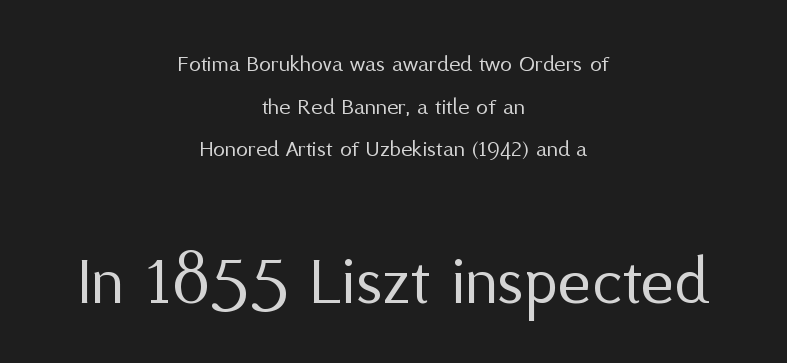
The foot of each line stays bare and open. The passage shown has conventional tracking throughout. Each line is balanced around a shared central axis. Here the designer chose a conventional face with non-uniform glyph widths. Ordinary non-slanted type is in use. Between these two stacked blocks, the lower one wins on size.
